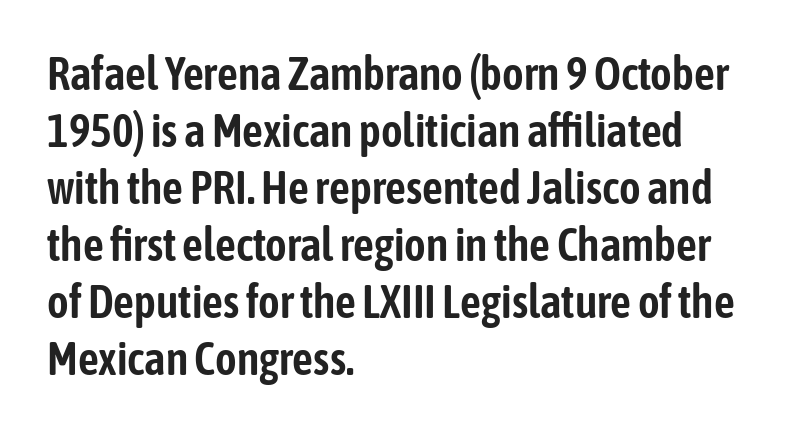
Q: Is the text italic (slanted)? A: No, it is upright.
Q: Is the typeface a serif or a sans-serif typeface? A: Sans-serif.
Q: Is the text underlined? A: No.
Q: How is the paragraph aligned? A: Left-aligned.
Q: Is the spacing between letters normal or unusually wide? A: Normal.
Q: Width (condensed, normal, or wide)? A: Condensed.
Q: Stroke contrast? A: Low.
Q: x-height? A: Medium.
Q: Monospaced? A: No.
